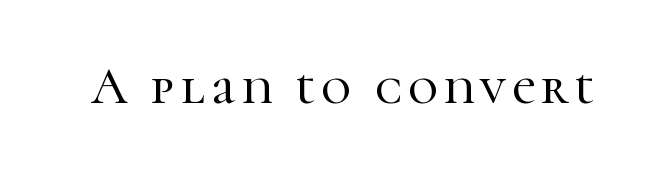
{"serif": "yes", "italic": "no", "width": "normal", "stroke_contrast": "high", "x_height": "medium", "monospaced": "no", "underline": "no", "glyph_px": 51}
